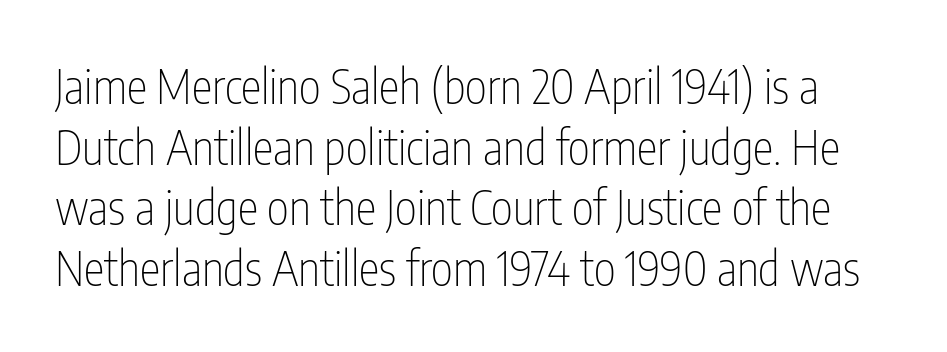
Looks like regular typesetting: each glyph gets only the width it needs. Standard letterfit; no display-style spreading of the glyphs. Is the stroke heavy? The answer is a plain regular-or-lighter. The type sits square on the baseline with zero lean.
